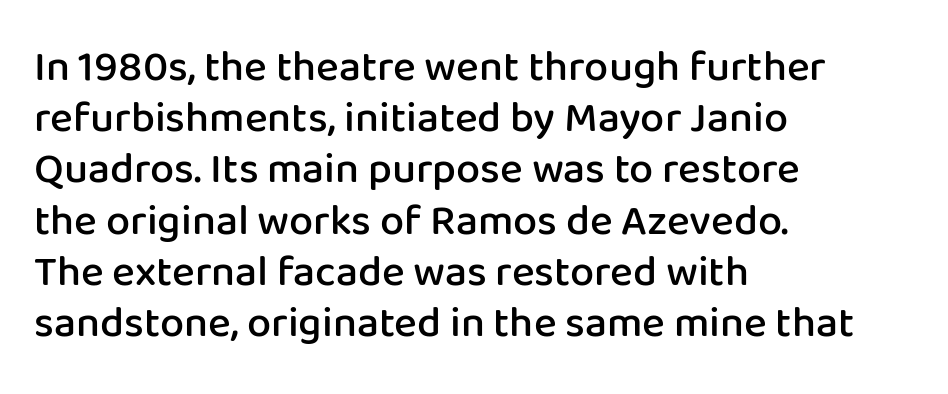
The gap between lines stays unmarked. The type family on display is of the sans-serif kind. Proportional: the letters do not fall into vertical columns. Reading down the block, your eye returns to a fixed left position each line. Heft: intermediate — a semibold.
